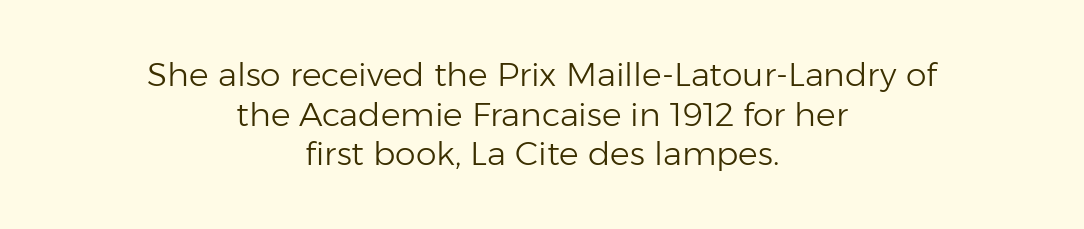
Q: Is the text bold? A: No.
Q: Is the text italic (slanted)? A: No, it is upright.
Q: Is the typeface a serif or a sans-serif typeface? A: Sans-serif.
Q: Is the text underlined? A: No.
Q: How is the paragraph aligned? A: Centered.
Q: Is the spacing between letters normal or unusually wide? A: Normal.
Q: Width (condensed, normal, or wide)? A: Normal.
Q: Stroke contrast? A: Low.
Q: x-height? A: Medium.
Q: Monospaced? A: No.
